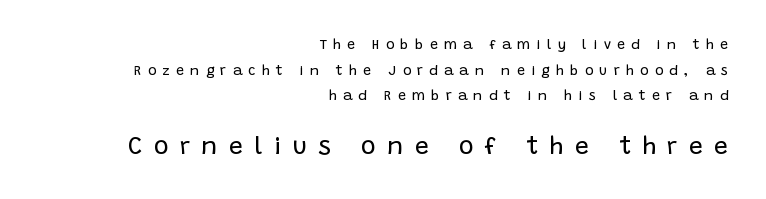
Q: Is the text bold? A: No.
Q: Is the text italic (slanted)? A: No, it is upright.
Q: Is the text underlined? A: No.
Q: How is the paragraph aligned? A: Right-aligned.
Q: Is the spacing between letters normal or unusually wide? A: Unusually wide.
Q: Which block of text is set in a larger size, the first (top) or the second (bottom)? A: The second (bottom) one.
